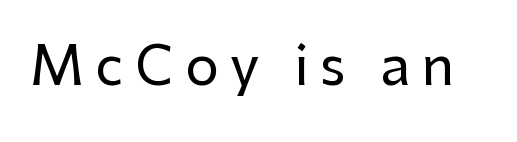
Q: Is the text italic (slanted)? A: No, it is upright.
Q: Is the typeface a serif or a sans-serif typeface? A: Sans-serif.
Q: Is the text underlined? A: No.
Q: Is the spacing between letters normal or unusually wide? A: Unusually wide.
Q: Width (condensed, normal, or wide)? A: Normal.
Q: Stroke contrast? A: Low.
Q: x-height? A: Medium.
Q: Monospaced? A: No.
